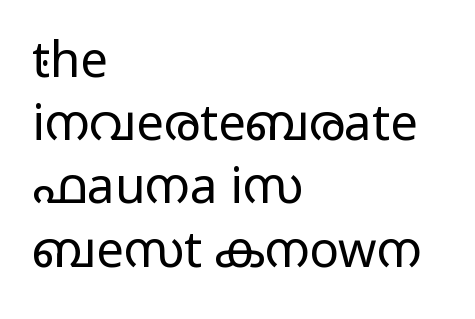
Unlike italic type, these characters show no tilt at all. Note the varied advance widths — an 'i' is clearly narrower than an 'm'. The weight would be labelled regular, book, light, or lighter still. Just letters on the line, the space beneath them empty. Which margin do the lines hug? The left one — the right edge is uneven.
